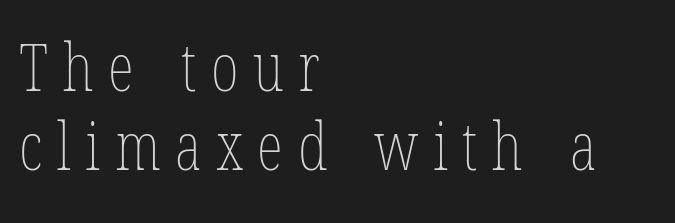
The image shows 67 px thin, condensed type, upright; set left-aligned, line spacing 1.18x, unusually wide letter spacing (+0.22 em), not underlined; low stroke contrast and a medium x-height.
